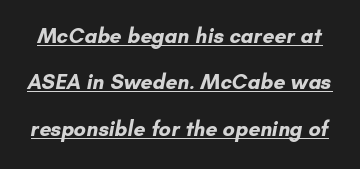
The image shows 21 px bold type; set loose line spacing (2.21x), normal letter spacing, underlined.
